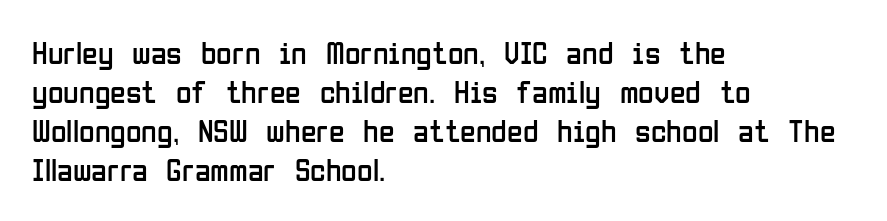
Q: Is the text bold? A: No.
Q: Is the text italic (slanted)? A: No, it is upright.
Q: Is the typeface a serif or a sans-serif typeface? A: Sans-serif.
Q: Is the text underlined? A: No.
Q: How is the paragraph aligned? A: Left-aligned.
Q: Is the spacing between letters normal or unusually wide? A: Normal.
Q: Width (condensed, normal, or wide)? A: Condensed.
Q: Stroke contrast? A: Low.
Q: x-height? A: Medium.
Q: Monospaced? A: No.
